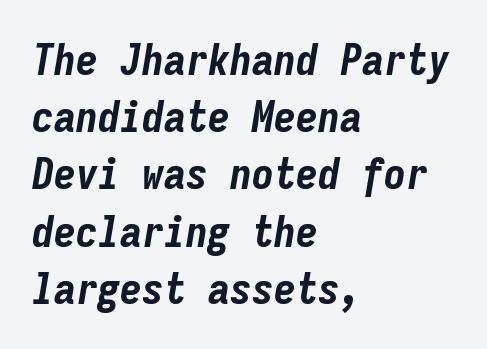
Q: Is the text bold? A: Yes.
Q: Is the text italic (slanted)? A: Yes, it leans right by about 9 degrees.
Q: Is the text underlined? A: No.
Q: How is the paragraph aligned? A: Left-aligned.
Q: Is the spacing between letters normal or unusually wide? A: Normal.
Q: Is the spacing between lines tight, normal or loose? A: Normal.
Q: Width (condensed, normal, or wide)? A: Condensed.
Q: Stroke contrast? A: Low.
Q: x-height? A: Medium.
Q: Monospaced? A: Yes.
